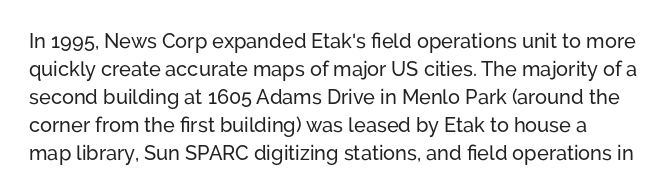
Q: Is the text italic (slanted)? A: No, it is upright.
Q: Is the text underlined? A: No.
Q: Is the spacing between letters normal or unusually wide? A: Normal.
Q: Is the spacing between lines tight, normal or loose? A: Normal.
